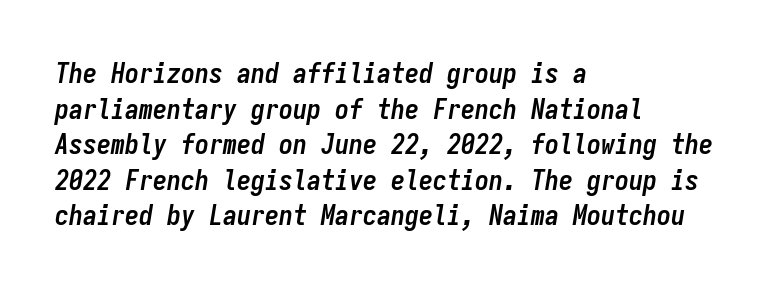
Summary of vertical rhythm: regular, with standard interline spacing. The axis of the letterforms is tilted away from vertical. Set as a true bold cut, around the 700 mark. Notice how the passage keeps a crisp vertical edge on the left only. You could count columns in this text — the font is strictly monospaced. Is the letter spacing exaggerated? No — it looks like the ordinary default.
